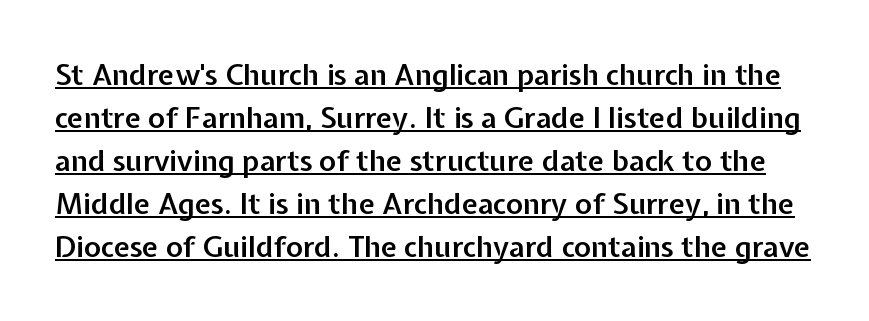
Letterform terminals end flat and unadorned throughout the passage. Normally led — the rows are evenly, conventionally spaced. You can see a thin bar hugging the bottom of the glyphs. The face used here is proportionally spaced, like ordinary book or web type. Set as a demibold, roughly 600 on the weight scale. Letter spacing: default.
